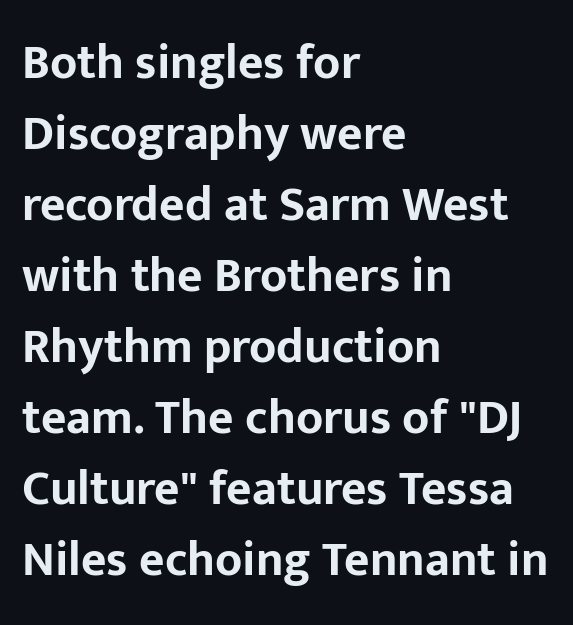
The baseline area is clear. Successive baselines arrive at the customary interval. How heavy is the stroke? Heavy — this is a bold. Is this a fixed-width face? No — the glyphs have proportional, varying widths.
